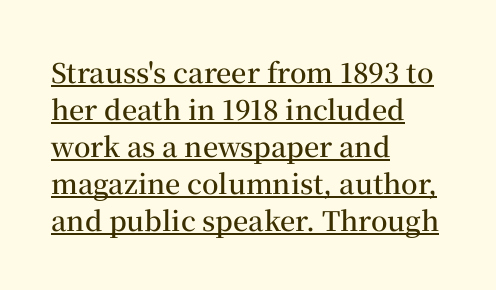
The letters stand upright; this is a roman face. Is the type bold? Partly — it's a semibold, heavier than regular but not fully bold. The rows are spaced the way most documents space them. Between one letter and the next there's only the usual sliver of space. Underline: present.
